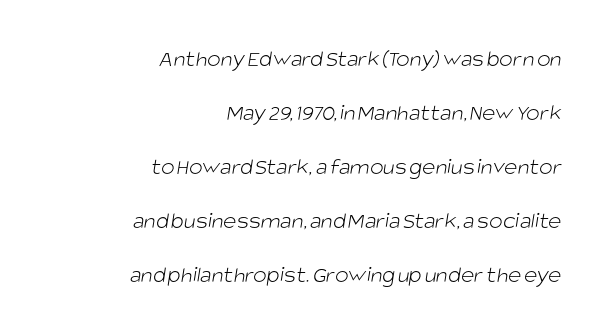
{"bold": "no", "underline": "no", "align": "right", "line_spacing": "loose", "line_spacing_ratio": 2.35, "letter_spacing": "normal", "letter_spacing_em": 0.0, "glyph_px": 23}
